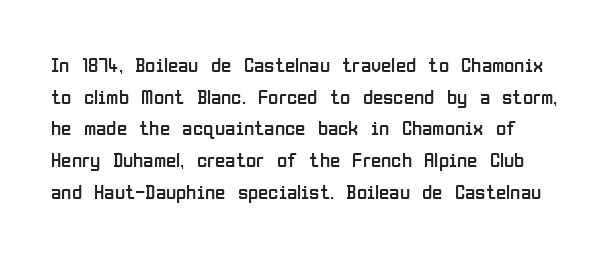
The image shows 21 px text type, upright; set normal line spacing (1.51x), normal letter spacing, not underlined.
